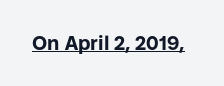
Weight: bold. Is the letter spacing exaggerated? No — it looks like the ordinary default. In designer terms, the underline attribute is active on this setting. A roman cut, with each character standing at attention.
